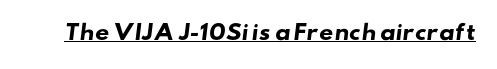
The image shows 20 px bold type; set normal letter spacing, underlined.
